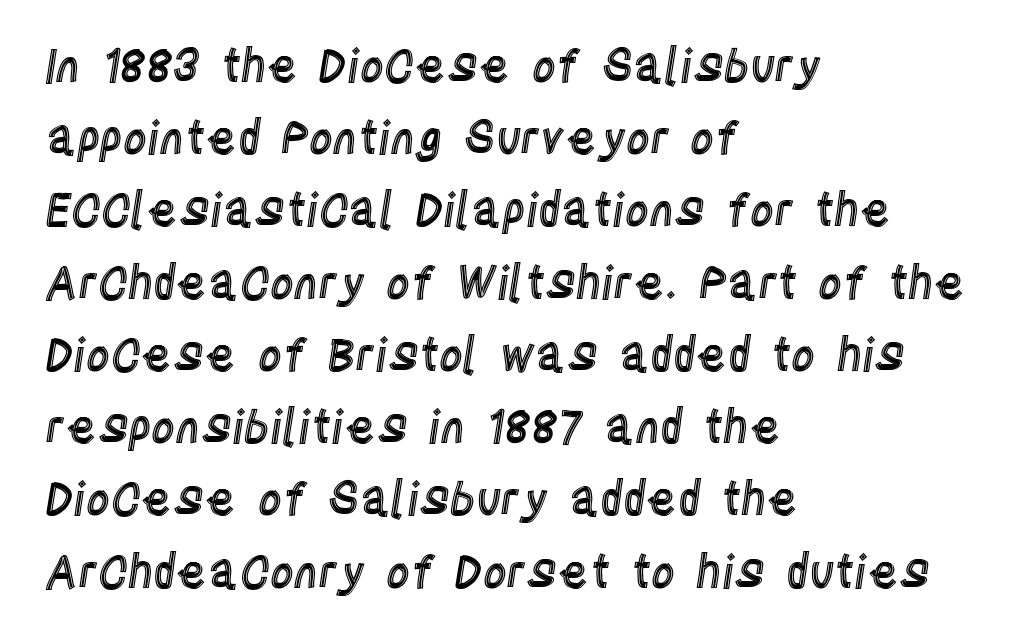
{"width": "condensed", "x_height": "large", "monospaced": "no", "underline": "no", "align": "left", "line_spacing": "normal", "line_spacing_ratio": 1.57, "letter_spacing": "normal", "letter_spacing_em": 0.0, "glyph_px": 46}
